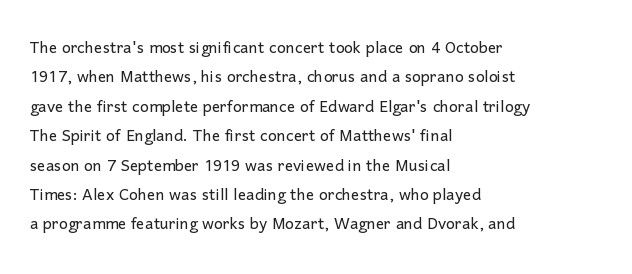
A clean baseline with only descenders dipping below it. If you drew a line through each stem, it would be perfectly vertical. Honestly, the row spacing looks completely unremarkable. Is this a heavy cut? Hardly; it is regular or lighter.
